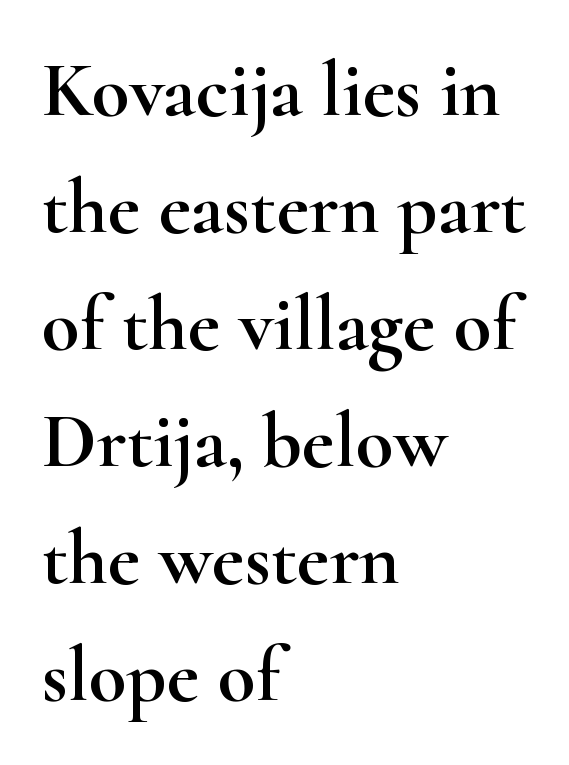
The image shows 78 px wide serif type, upright; set left-aligned, normal line spacing (1.5x), normal letter spacing, not underlined; high stroke contrast and a small x-height.
